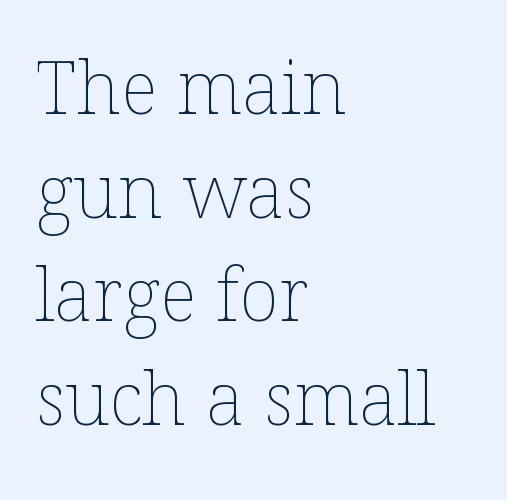
{"italic": "no", "bold": "no", "weight": "thin", "width": "normal", "stroke_contrast": "low", "x_height": "medium", "monospaced": "no", "underline": "no", "align": "left", "line_spacing": "normal", "line_spacing_ratio": 1.4, "letter_spacing": "normal", "letter_spacing_em": 0.0, "glyph_px": 74}
